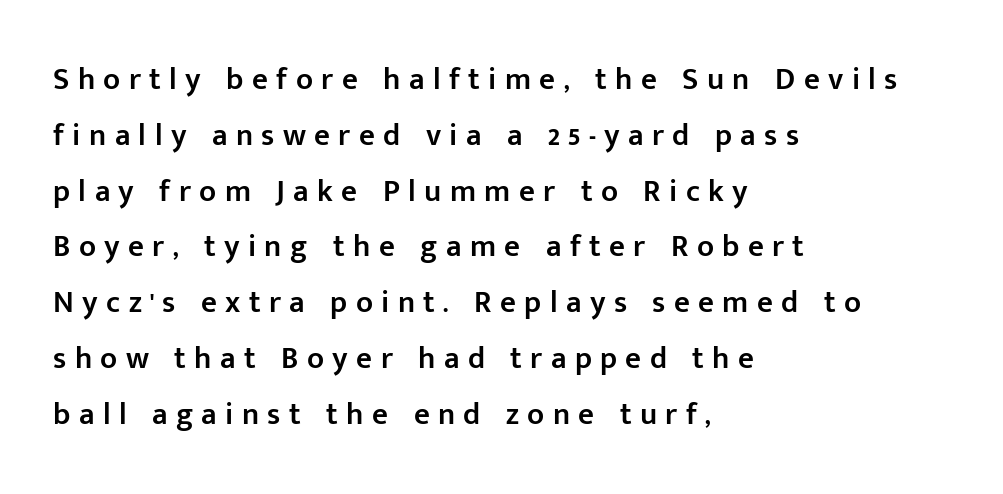
Strokes here are thickened, but only to semibold level. Clear beneath every line of the passage. Designer's note — italics off, roman on. Letterform terminals end flat and unadorned throughout the passage. Each line starts at the same left margin while the right side varies.
